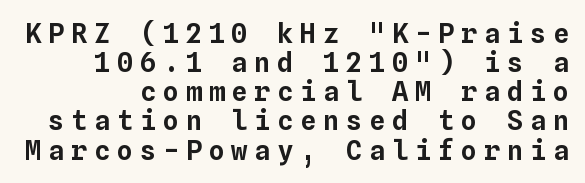
The lettering holds an erect, upright posture throughout. This block would grow much taller if given ordinary leading; it's compressed now. You could only call the tracking loose — the letters float apart. The gap between lines stays unmarked.
